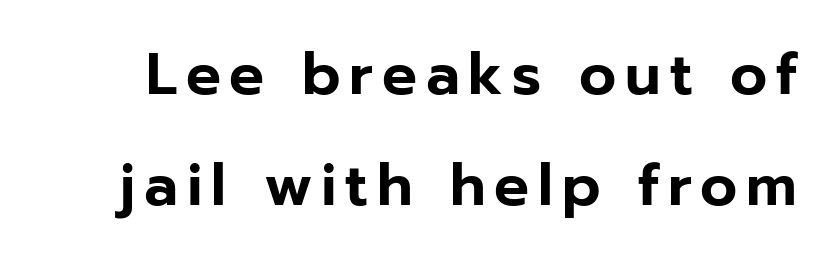
The image shows 58 px sans-serif type, upright; set loose line spacing (1.92x), not underlined; low stroke contrast and a medium x-height.
